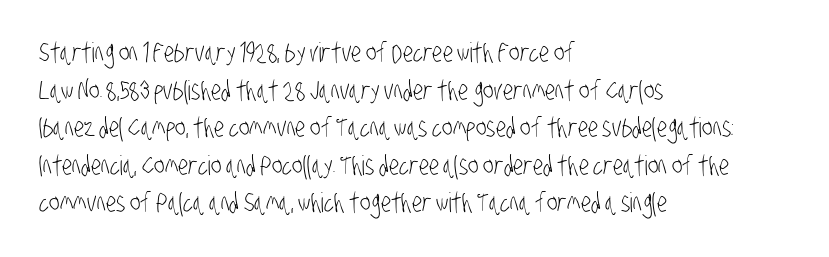
Q: Is the text bold? A: No.
Q: Is the text underlined? A: No.
Q: How is the paragraph aligned? A: Left-aligned.
Q: Is the spacing between letters normal or unusually wide? A: Normal.
Q: Is the spacing between lines tight, normal or loose? A: Normal.
